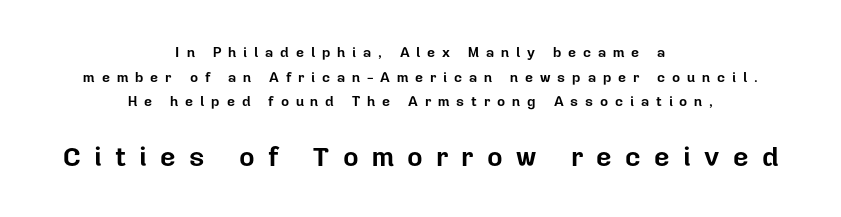
When letters stand straight like this, we call the style roman or upright. The rendering positions every line midway between the sides. You'd pick this weight for a headline — it's a proper bold. The string is rendered with underlining switched off. There is plenty of visible air inserted between adjacent glyphs.
